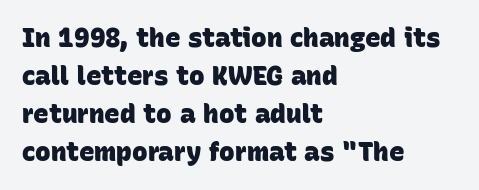
Q: Is the text bold? A: Yes.
Q: Is the text underlined? A: No.
Q: How is the paragraph aligned? A: Left-aligned.
Q: Is the spacing between letters normal or unusually wide? A: Normal.
Q: Is the spacing between lines tight, normal or loose? A: Normal.
